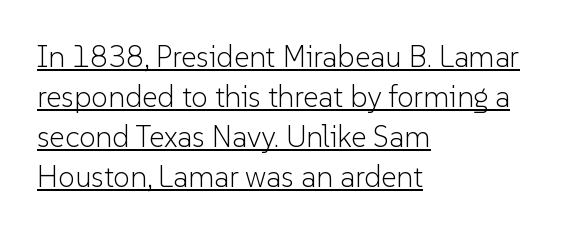
{"serif": "no", "italic": "no", "bold": "no", "weight": "light", "width": "normal", "stroke_contrast": "low", "x_height": "medium", "monospaced": "no", "underline": "yes", "align": "left", "line_spacing": "normal", "line_spacing_ratio": 1.33, "letter_spacing": "normal", "letter_spacing_em": 0.0, "glyph_px": 30}
